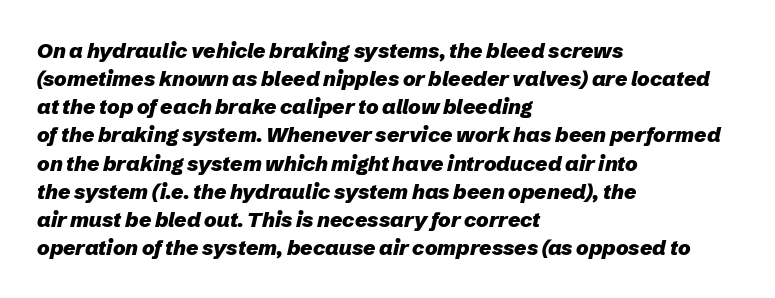
Q: Is the text bold? A: Yes.
Q: Is the text italic (slanted)? A: Yes, it leans right by about 12 degrees.
Q: Is the text underlined? A: No.
Q: How is the paragraph aligned? A: Left-aligned.
Q: Is the spacing between letters normal or unusually wide? A: Normal.
Q: Is the spacing between lines tight, normal or loose? A: Normal.
